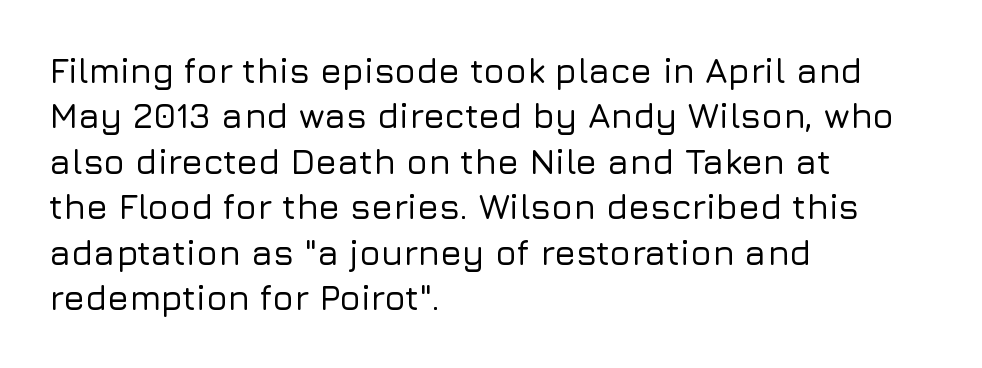
{"serif": "no", "italic": "no", "width": "normal", "stroke_contrast": "low", "x_height": "medium", "monospaced": "no", "underline": "no", "align": "left", "line_spacing": "normal", "line_spacing_ratio": 1.3, "letter_spacing": "normal", "letter_spacing_em": 0.0, "glyph_px": 35}
